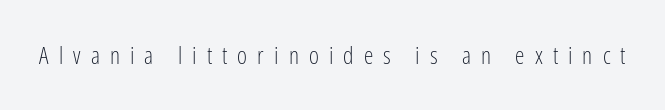
Q: Is the text bold? A: No.
Q: Is the text italic (slanted)? A: No, it is upright.
Q: Is the text underlined? A: No.
Q: Is the spacing between letters normal or unusually wide? A: Unusually wide.
